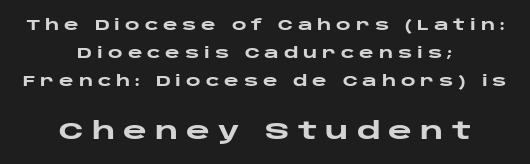
The image shows 23 px bold type, upright; set centered, loose line spacing (2.0x), unusually wide letter spacing (+0.35 em), not underlined; the second (bottom) block is 1.64x larger.
